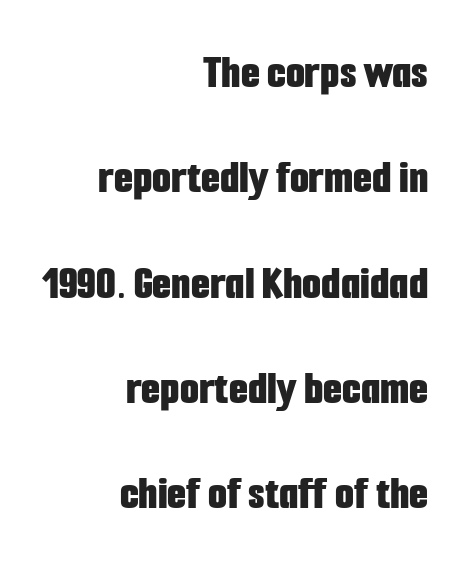
{"serif": "no", "italic": "no", "bold": "yes", "weight": "bold", "width": "condensed", "stroke_contrast": "low", "x_height": "medium", "monospaced": "no", "underline": "no", "align": "right", "line_spacing": "loose", "line_spacing_ratio": 2.15, "letter_spacing": "normal", "letter_spacing_em": 0.0, "glyph_px": 49}
